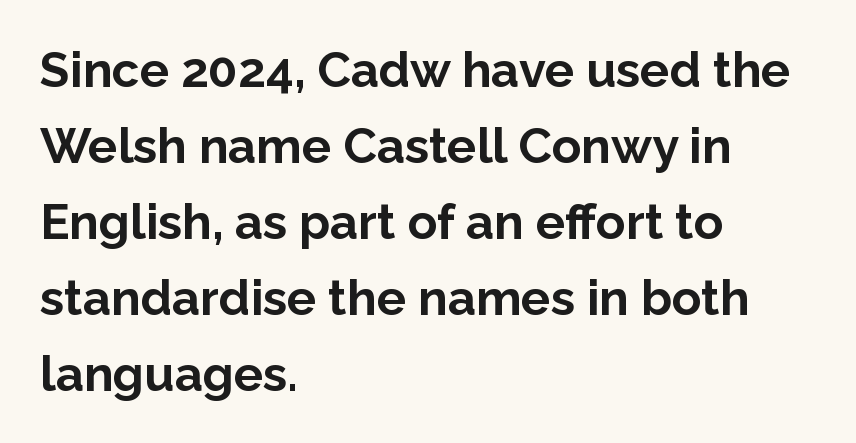
The rendering keeps characters at their native spacing. The type sits square on the baseline with zero lean. Compared with an ordinary text face, these strokes are far heavier — a full bold. A typesetter would label this face a sans.
